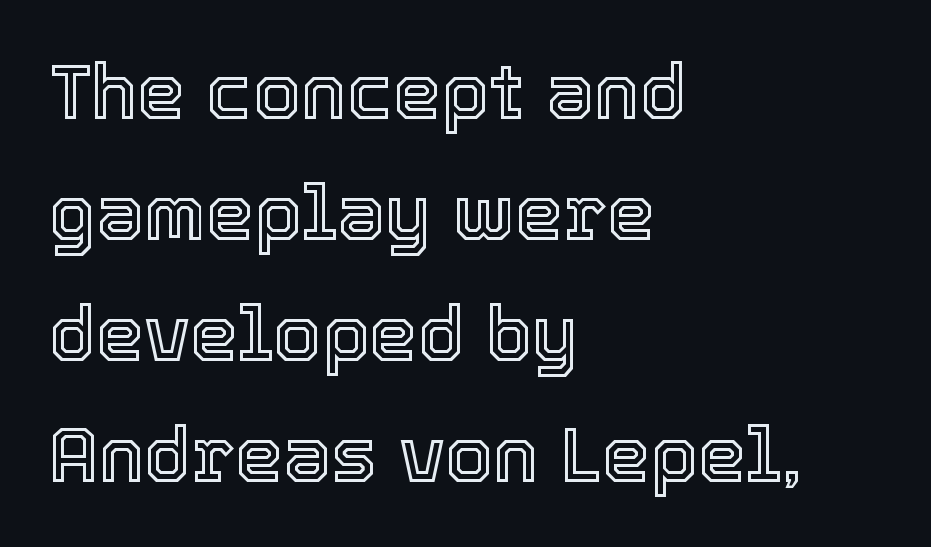
This sample uses plain, unmodified letter spacing. The rendering uses natural spacing where letterforms have individual widths. The zone under the glyphs is completely vacant. Line starts are locked; line ends wander. Successive baselines arrive at the customary interval.
